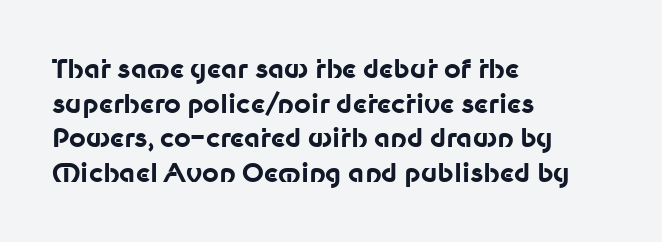
Q: Is the text bold? A: Yes.
Q: Is the text italic (slanted)? A: No, it is upright.
Q: Is the text underlined? A: No.
Q: How is the paragraph aligned? A: Left-aligned.
Q: Is the spacing between letters normal or unusually wide? A: Normal.
Q: Is the spacing between lines tight, normal or loose? A: Normal.
